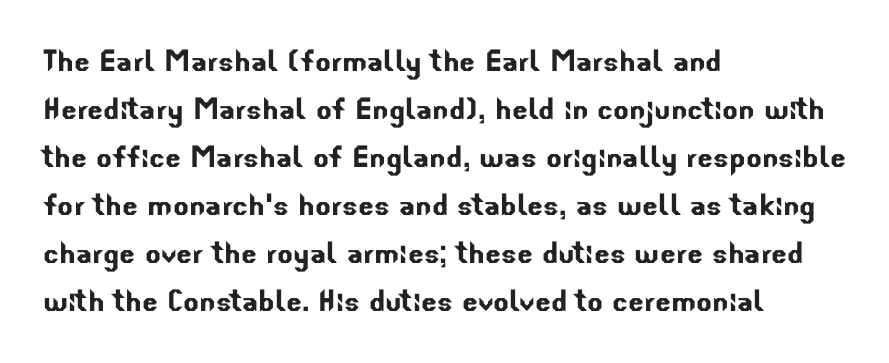
Q: Is the typeface a serif or a sans-serif typeface? A: Sans-serif.
Q: Is the text underlined? A: No.
Q: How is the paragraph aligned? A: Left-aligned.
Q: Is the spacing between letters normal or unusually wide? A: Normal.
Q: Is the spacing between lines tight, normal or loose? A: Normal.
Q: Width (condensed, normal, or wide)? A: Normal.
Q: Stroke contrast? A: Low.
Q: x-height? A: Small.
Q: Monospaced? A: No.
